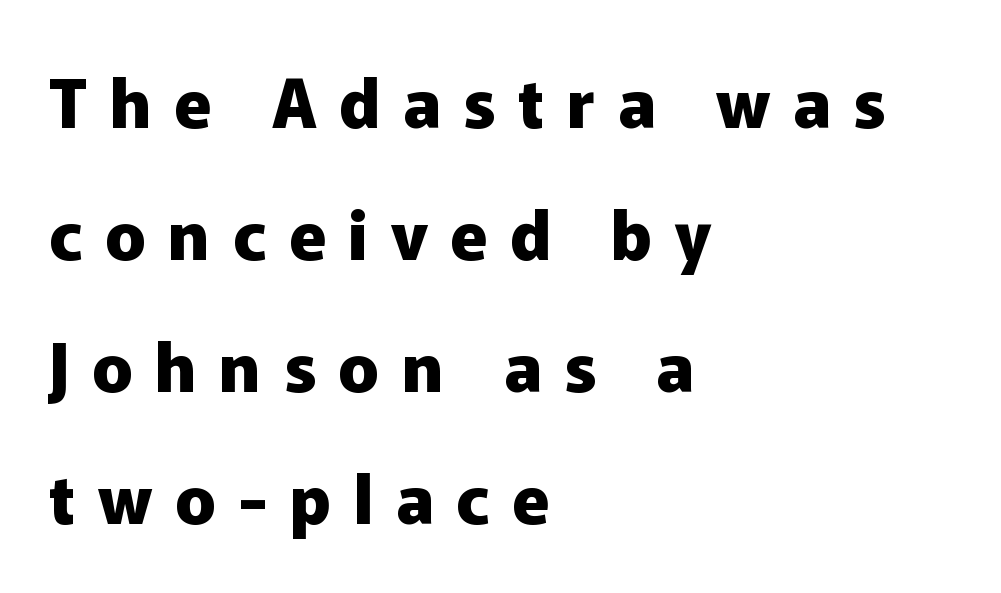
Q: Is the text bold? A: Yes.
Q: Is the text italic (slanted)? A: No, it is upright.
Q: Is the typeface a serif or a sans-serif typeface? A: Sans-serif.
Q: Is the text underlined? A: No.
Q: How is the paragraph aligned? A: Left-aligned.
Q: Is the spacing between letters normal or unusually wide? A: Unusually wide.
Q: Is the spacing between lines tight, normal or loose? A: Loose.
Q: Width (condensed, normal, or wide)? A: Normal.
Q: Stroke contrast? A: Low.
Q: x-height? A: Medium.
Q: Monospaced? A: No.
